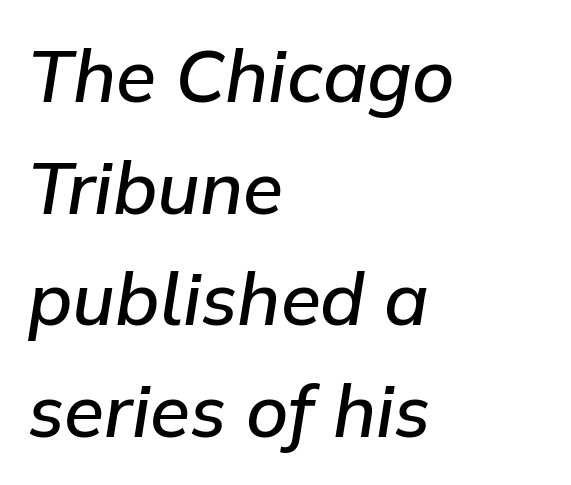
Q: Is the text bold? A: Semi-bold.
Q: Is the text italic (slanted)? A: Yes, it leans right by about 9 degrees.
Q: Is the text underlined? A: No.
Q: How is the paragraph aligned? A: Left-aligned.
Q: Is the spacing between letters normal or unusually wide? A: Normal.
Q: Is the spacing between lines tight, normal or loose? A: Normal.
Q: Width (condensed, normal, or wide)? A: Normal.
Q: Stroke contrast? A: Low.
Q: x-height? A: Medium.
Q: Monospaced? A: No.
